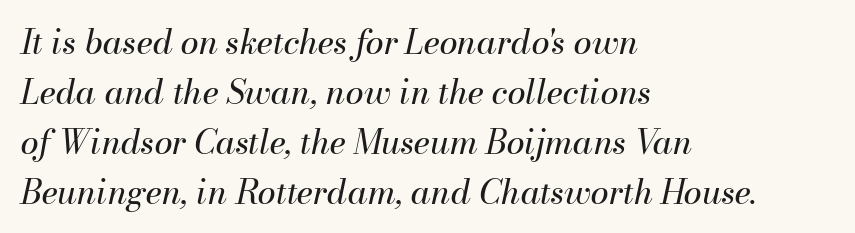
The image shows 33 px regular-weight type, italic (leaning right); set left-aligned, normal line spacing (1.52x), normal letter spacing, not underlined; medium stroke contrast and a small x-height.
